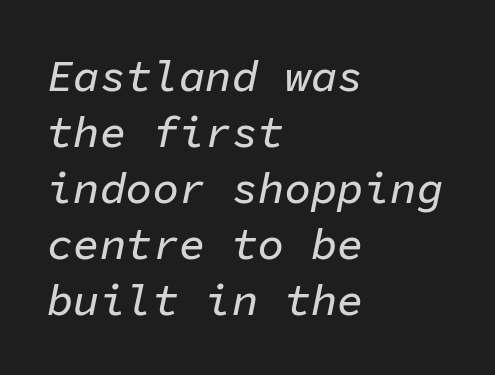
Q: Is the text italic (slanted)? A: Yes, it leans right by about 11 degrees.
Q: Is the text underlined? A: No.
Q: How is the paragraph aligned? A: Left-aligned.
Q: Is the spacing between letters normal or unusually wide? A: Normal.
Q: Is the spacing between lines tight, normal or loose? A: Normal.
Q: Width (condensed, normal, or wide)? A: Normal.
Q: Stroke contrast? A: Low.
Q: x-height? A: Medium.
Q: Monospaced? A: Yes.
